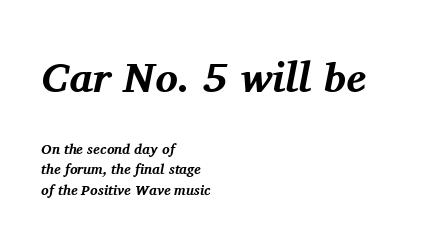
The image shows 42 px bold serif type, italic (leaning right); set left-aligned, normal line spacing (1.48x), normal letter spacing, not underlined; the first (top) block is 3.0x larger; medium stroke contrast and a medium x-height.
